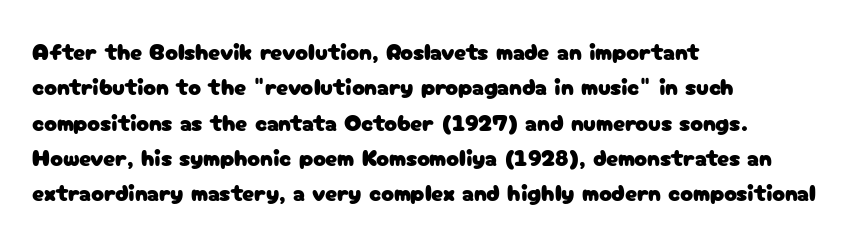
Q: Is the text italic (slanted)? A: No, it is upright.
Q: Is the text underlined? A: No.
Q: How is the paragraph aligned? A: Left-aligned.
Q: Is the spacing between letters normal or unusually wide? A: Normal.
Q: Is the spacing between lines tight, normal or loose? A: Normal.
